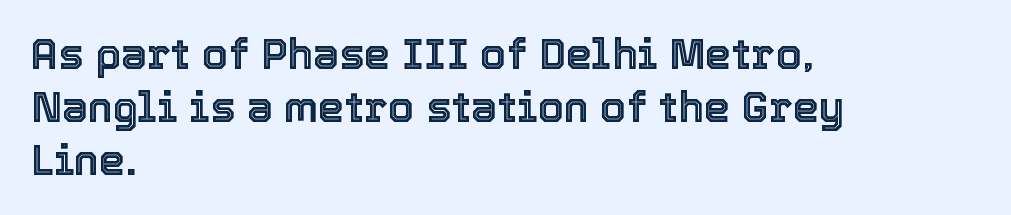
Q: Is the text italic (slanted)? A: No, it is upright.
Q: Is the text underlined? A: No.
Q: How is the paragraph aligned? A: Left-aligned.
Q: Is the spacing between letters normal or unusually wide? A: Normal.
Q: Is the spacing between lines tight, normal or loose? A: Normal.
Q: Width (condensed, normal, or wide)? A: Normal.
Q: x-height? A: Medium.
Q: Monospaced? A: No.
